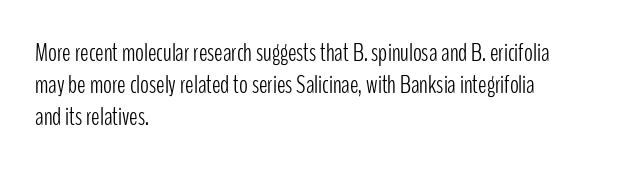
{"italic": "no", "bold": "no", "underline": "no", "align": "left", "line_spacing_ratio": 1.23, "letter_spacing": "normal", "letter_spacing_em": 0.0, "glyph_px": 26}
